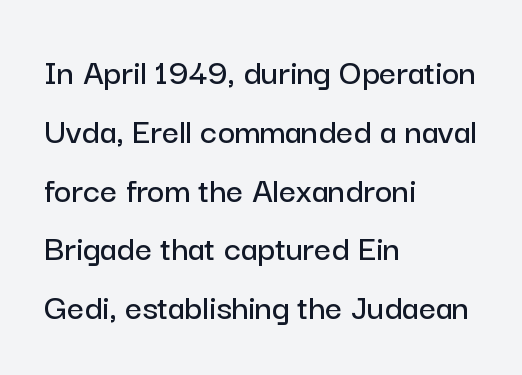
Q: Is the text italic (slanted)? A: No, it is upright.
Q: Is the typeface a serif or a sans-serif typeface? A: Sans-serif.
Q: Is the text underlined? A: No.
Q: How is the paragraph aligned? A: Left-aligned.
Q: Is the spacing between letters normal or unusually wide? A: Normal.
Q: Is the spacing between lines tight, normal or loose? A: Normal.
Q: Width (condensed, normal, or wide)? A: Normal.
Q: Stroke contrast? A: Low.
Q: x-height? A: Medium.
Q: Monospaced? A: No.
